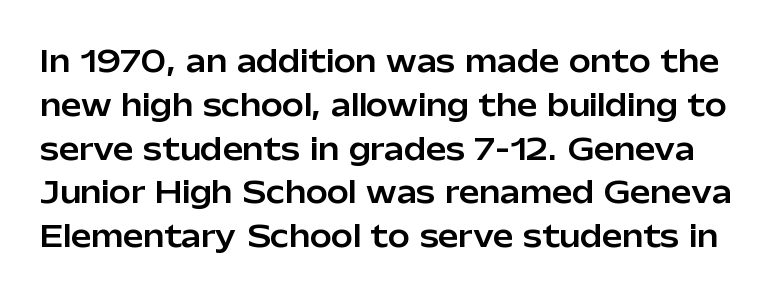
{"serif": "no", "italic": "no", "width": "normal", "stroke_contrast": "low", "x_height": "medium", "monospaced": "no", "underline": "no", "line_spacing": "normal", "line_spacing_ratio": 1.51, "letter_spacing": "normal", "letter_spacing_em": 0.0, "glyph_px": 29}
